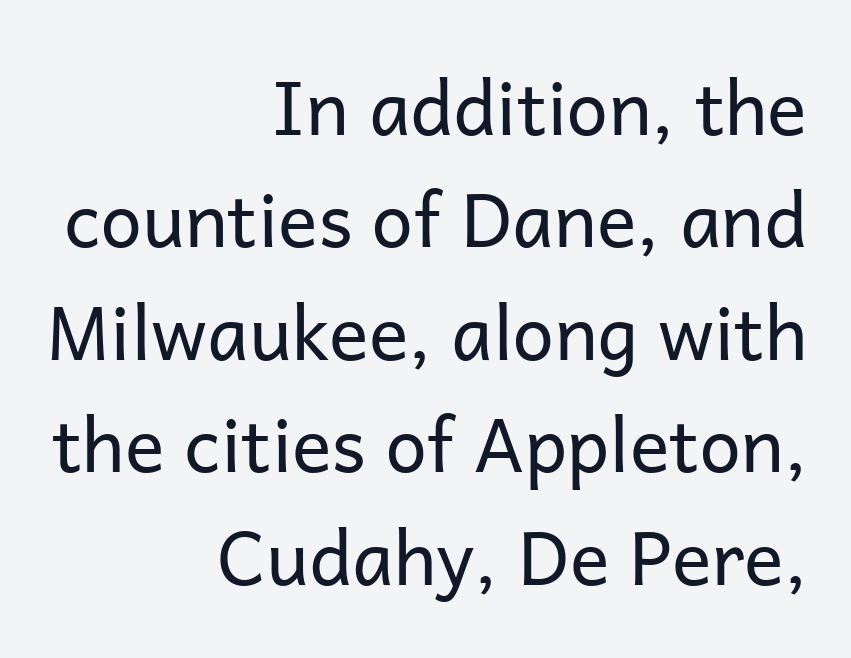
{"serif": "no", "italic": "no", "bold": "no", "weight": "regular", "width": "normal", "stroke_contrast": "low", "x_height": "medium", "monospaced": "no", "underline": "no", "align": "right", "line_spacing": "normal", "line_spacing_ratio": 1.52, "letter_spacing": "normal", "letter_spacing_em": 0.0, "glyph_px": 74}
